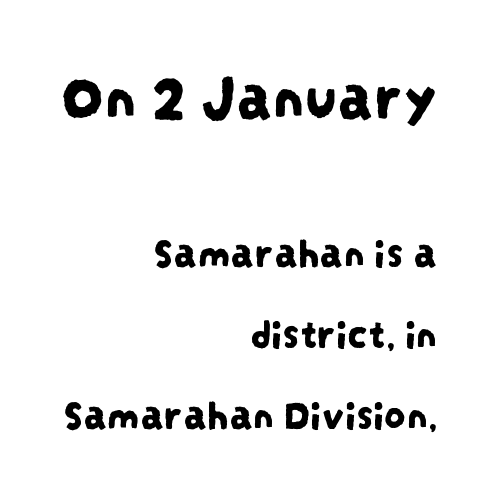
{"serif": "no", "width": "condensed", "stroke_contrast": "low", "x_height": "large", "monospaced": "no", "underline": "no", "align": "right", "line_spacing_ratio": 1.89, "letter_spacing": "normal", "letter_spacing_em": 0.0, "larger_block": "first", "size_ratio": 1.51, "glyph_px": 65}
